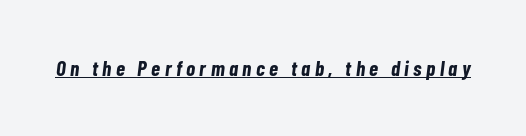
{"italic": "yes", "lean": "right", "slant_degrees": 7, "bold": "yes", "underline": "yes", "letter_spacing": "wide", "letter_spacing_em": 0.21, "glyph_px": 21}
